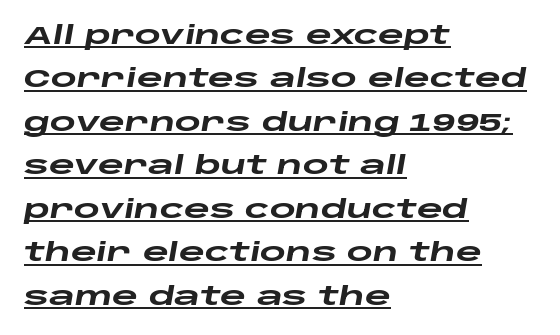
The image shows 25 px bold type, italic (leaning right); set left-aligned, line spacing 1.74x, normal letter spacing, underlined.
